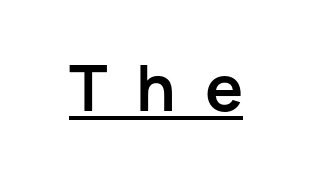
The image shows 61 px bold sans-serif type, upright; set unusually wide letter spacing (+0.47 em), underlined; low stroke contrast and a medium x-height.
